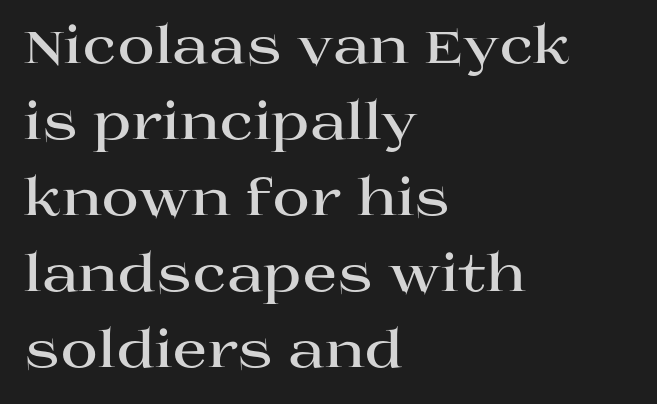
The image shows 51 px bold, wide serif type, upright; set left-aligned, normal line spacing (1.49x), normal letter spacing, not underlined; high stroke contrast and a large x-height.
